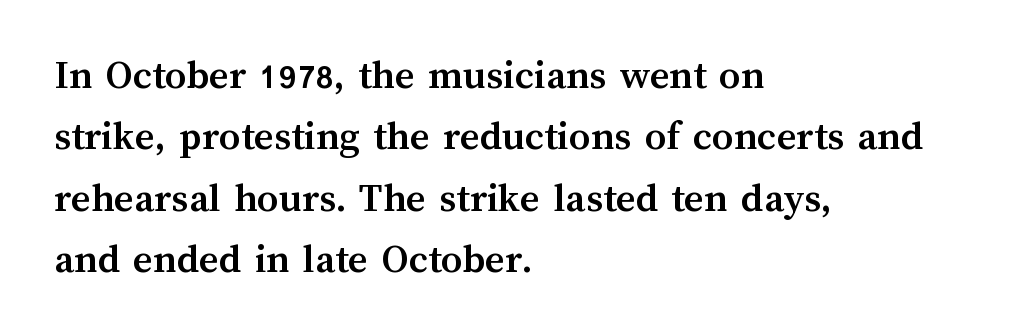
Rows of type keep a routine distance in the vertical direction. The typesetting leans heavy: a genuine bold. The typography opts for an upright posture over an oblique one. This rendering uses left alignment, leaving the right contour irregular. Glyph-to-glyph distance matches everyday printed text. Proportional: the letters do not fall into vertical columns.
